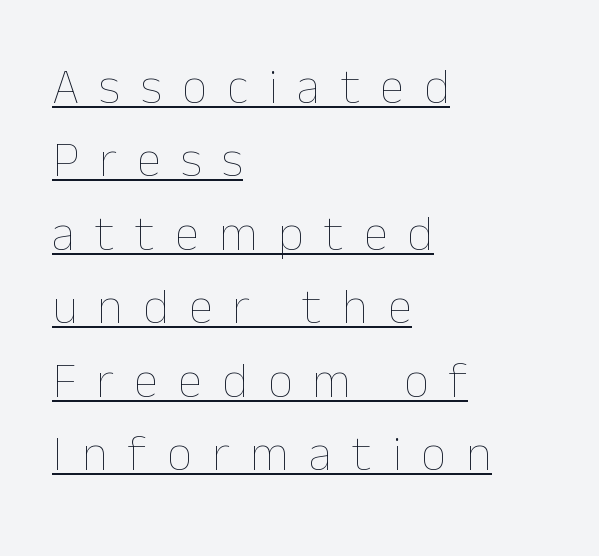
Q: Is the text bold? A: No.
Q: Is the text italic (slanted)? A: No, it is upright.
Q: Is the text underlined? A: Yes.
Q: How is the paragraph aligned? A: Left-aligned.
Q: Is the spacing between letters normal or unusually wide? A: Unusually wide.
Q: Is the spacing between lines tight, normal or loose? A: Normal.
Q: Width (condensed, normal, or wide)? A: Normal.
Q: Stroke contrast? A: Low.
Q: x-height? A: Medium.
Q: Monospaced? A: No.
